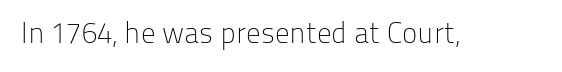
The image shows 29 px light sans-serif type, upright; set normal letter spacing, not underlined; low stroke contrast and a medium x-height.
